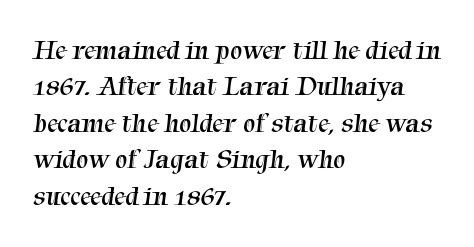
Q: Is the text bold? A: No.
Q: Is the text underlined? A: No.
Q: How is the paragraph aligned? A: Left-aligned.
Q: Is the spacing between letters normal or unusually wide? A: Normal.
Q: Is the spacing between lines tight, normal or loose? A: Normal.
